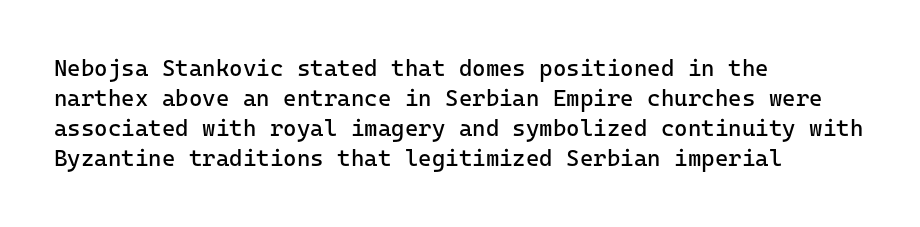
Q: Is the text bold? A: No.
Q: Is the text italic (slanted)? A: No, it is upright.
Q: Is the text underlined? A: No.
Q: How is the paragraph aligned? A: Left-aligned.
Q: Is the spacing between letters normal or unusually wide? A: Normal.
Q: Is the spacing between lines tight, normal or loose? A: Normal.
